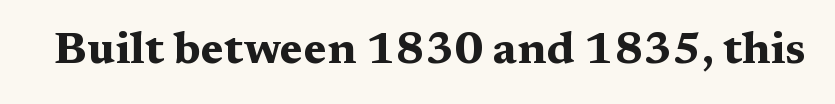
The image shows 45 px bold, wide serif type, upright; set normal letter spacing, not underlined; medium stroke contrast and a medium x-height.
